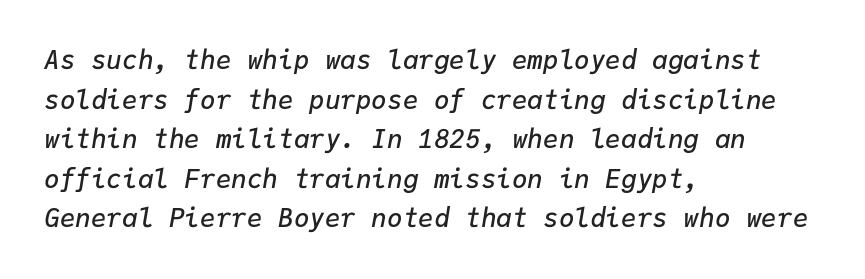
The image shows 26 px text type, italic (leaning right); set left-aligned, normal line spacing (1.52x), normal letter spacing, not underlined.
